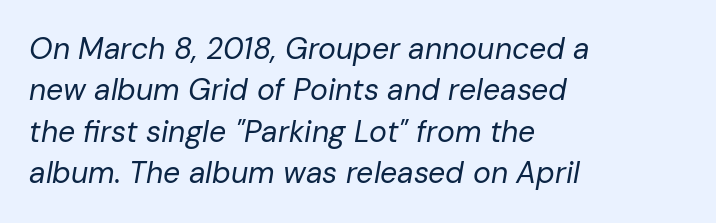
Q: Is the text bold? A: No.
Q: Is the text italic (slanted)? A: Yes, it leans right by about 10 degrees.
Q: Is the text underlined? A: No.
Q: How is the paragraph aligned? A: Left-aligned.
Q: Is the spacing between letters normal or unusually wide? A: Normal.
Q: Is the spacing between lines tight, normal or loose? A: Normal.
Q: Width (condensed, normal, or wide)? A: Normal.
Q: Stroke contrast? A: Low.
Q: x-height? A: Medium.
Q: Monospaced? A: No.
